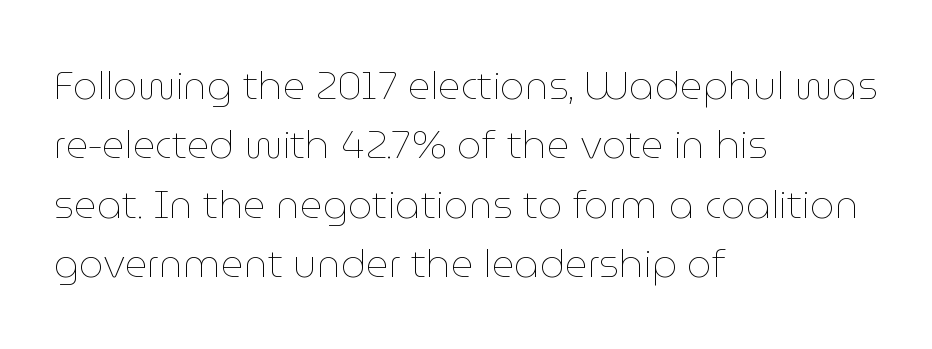
The image shows 39 px thin type, upright; set left-aligned, normal line spacing (1.52x), normal letter spacing, not underlined; low stroke contrast and a medium x-height.
